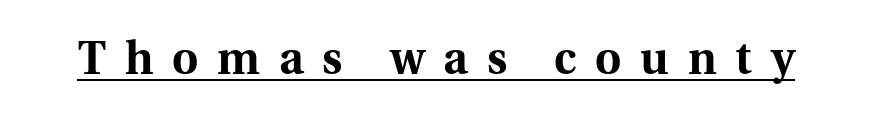
Letter spacing: wide. Vertical strokes here are truly vertical. The characters display serif detailing at their extremities. The letters advance in unequal steps, a hallmark of proportional type. The passage shown is underscored from start to finish. The rendering uses a bold face; every stroke is thick and dark.
